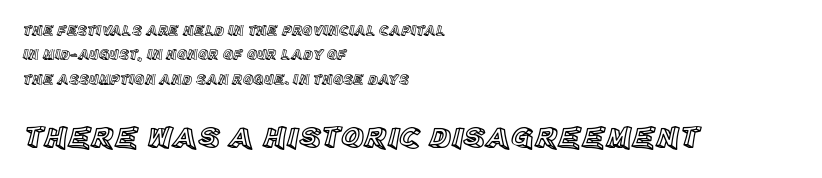
The space beneath each line is pristine and unruled. The passage shown is typed in a proportional face where columns would drift. Each word holds together tightly as a unit, with standard inter-letter gaps.
